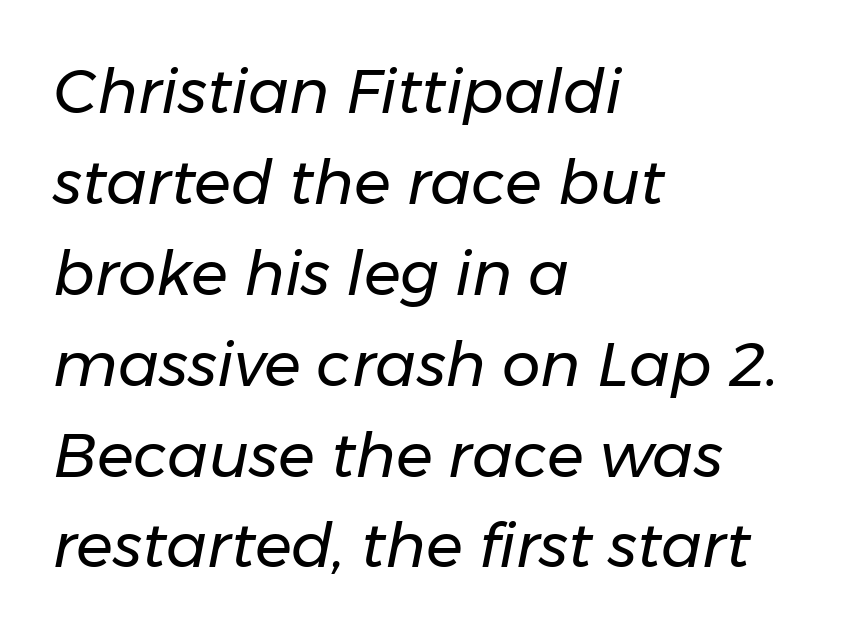
Inter-character spacing is left at the font's built-in metrics. Honestly, the row spacing looks completely unremarkable. Is the type slanted? Yes — the strokes lean at a clear angle. Typeset ragged right — the left edge is the straight one. Unmarked baselines from the first word to the last.
